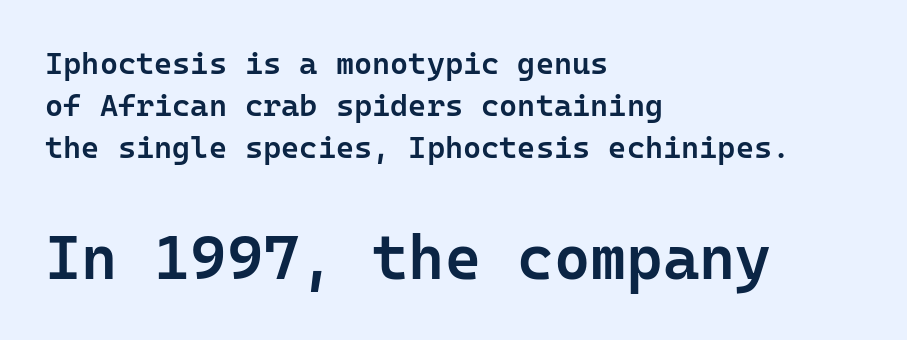
The image shows 62 px semibold sans-serif type, upright, monospaced; set left-aligned, normal line spacing (1.36x), normal letter spacing, not underlined; the second (bottom) block is 2.0x larger; low stroke contrast and a medium x-height.
